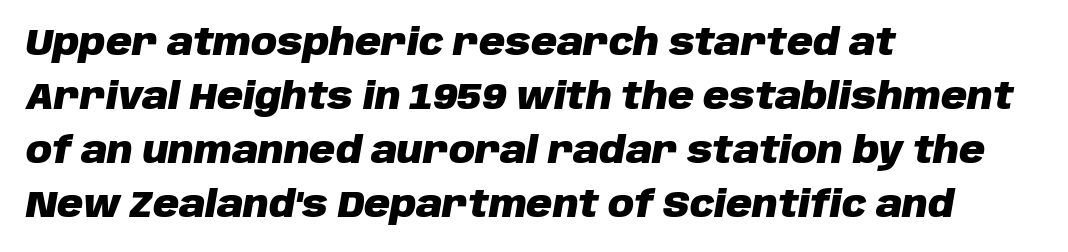
{"italic": "yes", "lean": "right", "slant_degrees": 10, "bold": "yes", "weight": "heavy", "width": "normal", "stroke_contrast": "low", "x_height": "large", "monospaced": "no", "underline": "no", "align": "left", "line_spacing": "normal", "line_spacing_ratio": 1.5, "letter_spacing": "normal", "letter_spacing_em": 0.0, "glyph_px": 36}
